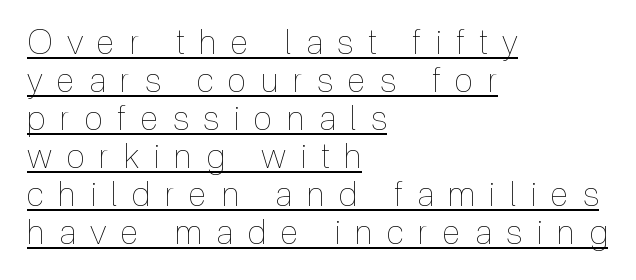
This is roman type, the default non-slanted kind. Caption: expanded tracking, letters set apart. The letters look calm and open, with moderate or lighter stems. Line spacing here is tight. The text block is weighted toward the left margin, trailing off unevenly rightward.
